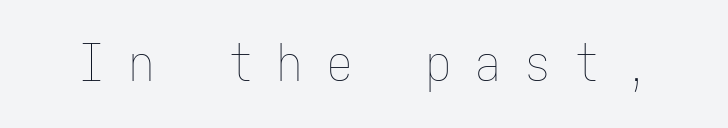
The font is comparable to plain body text, perhaps lighter. Someone cranked the tracking dial way up on this one. Rendered with straight, roman letterforms. The zone under the glyphs is completely vacant. This sample has the even, mechanical cadence of fixed-width lettering.
